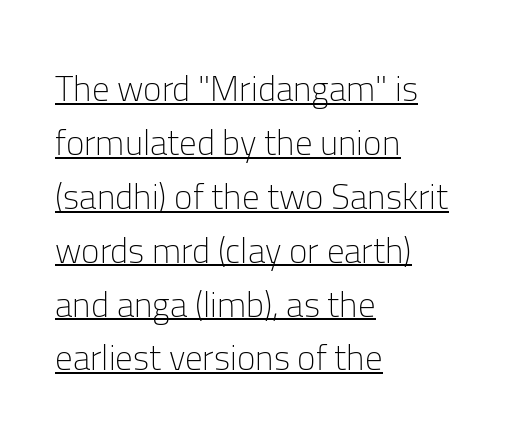
This is not heavy type; no bold has been used. Proportional: the letters do not fall into vertical columns. Quick note: interline space is typical. The rendering keeps characters at their native spacing. Font category for this specimen: sans-serif.
